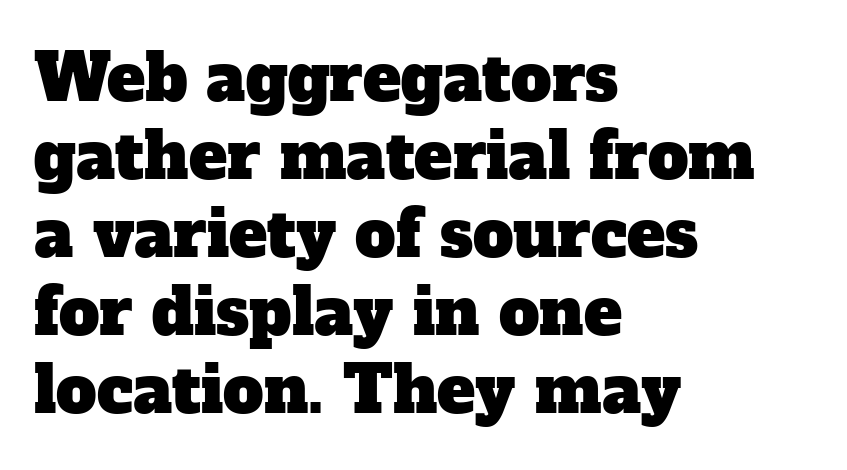
Q: Is the typeface a serif or a sans-serif typeface? A: Serif.
Q: Is the text underlined? A: No.
Q: How is the paragraph aligned? A: Left-aligned.
Q: Is the spacing between letters normal or unusually wide? A: Normal.
Q: Width (condensed, normal, or wide)? A: Normal.
Q: Stroke contrast? A: Low.
Q: x-height? A: Medium.
Q: Monospaced? A: No.
